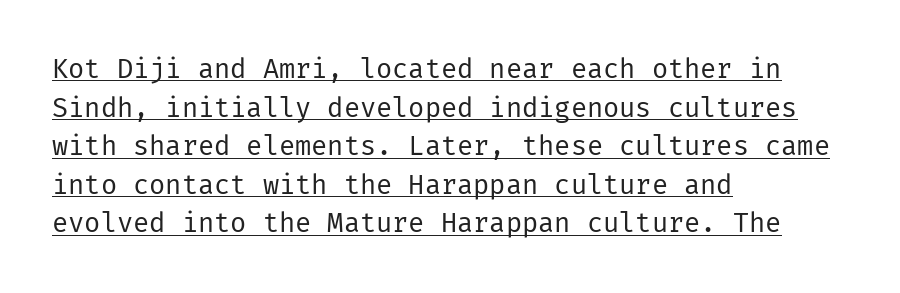
Letters have the restrained weight of plain body copy at most. What stands out about the letter spacing? Nothing — it is the standard amount. This block has exactly the height ordinary leading produces. Alignment: flush left.
